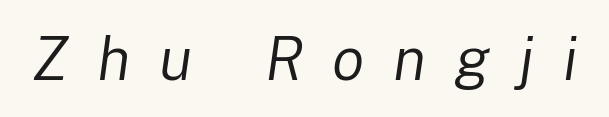
{"italic": "yes", "lean": "right", "slant_degrees": 8, "bold": "no", "weight": "regular", "width": "normal", "stroke_contrast": "low", "x_height": "medium", "monospaced": "no", "underline": "no", "letter_spacing": "wide", "letter_spacing_em": 0.48, "glyph_px": 60}
